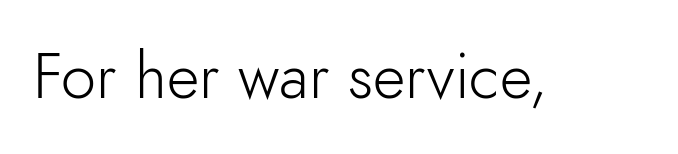
Q: Is the text bold? A: No.
Q: Is the text italic (slanted)? A: No, it is upright.
Q: Is the typeface a serif or a sans-serif typeface? A: Sans-serif.
Q: Is the text underlined? A: No.
Q: Is the spacing between letters normal or unusually wide? A: Normal.
Q: Width (condensed, normal, or wide)? A: Normal.
Q: Stroke contrast? A: Low.
Q: x-height? A: Small.
Q: Monospaced? A: No.
